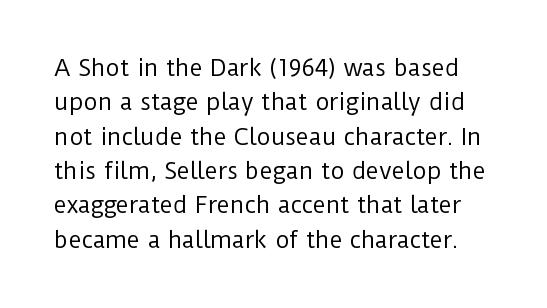
{"italic": "no", "bold": "no", "underline": "no", "line_spacing": "normal", "line_spacing_ratio": 1.56, "letter_spacing": "normal", "letter_spacing_em": 0.0, "glyph_px": 22}
